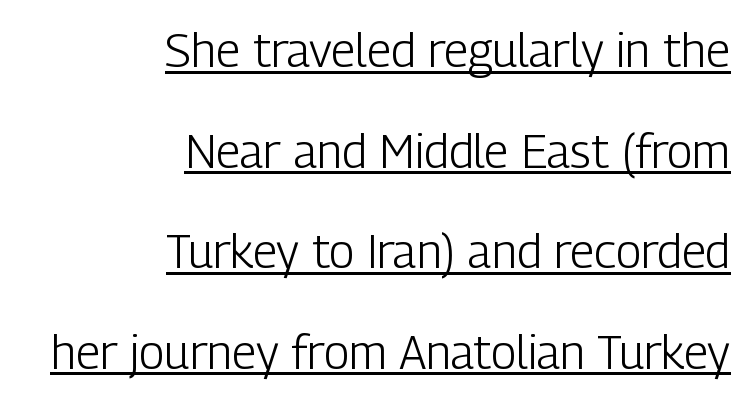
Q: Is the text bold? A: No.
Q: Is the text italic (slanted)? A: No, it is upright.
Q: Is the typeface a serif or a sans-serif typeface? A: Sans-serif.
Q: Is the text underlined? A: Yes.
Q: How is the paragraph aligned? A: Right-aligned.
Q: Is the spacing between letters normal or unusually wide? A: Normal.
Q: Is the spacing between lines tight, normal or loose? A: Loose.
Q: Width (condensed, normal, or wide)? A: Condensed.
Q: Stroke contrast? A: Low.
Q: x-height? A: Medium.
Q: Monospaced? A: No.
